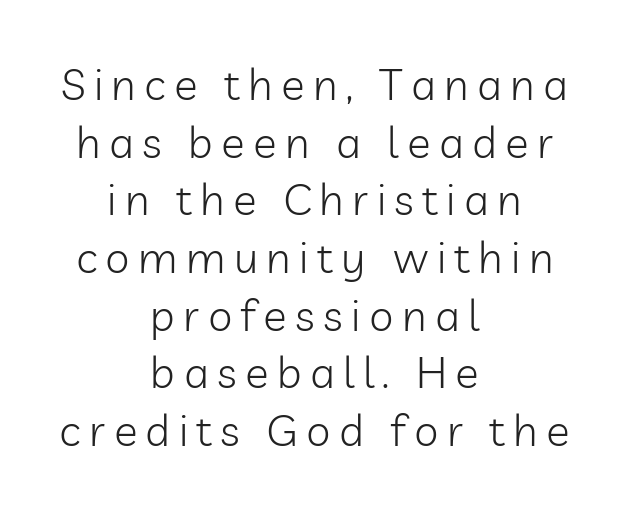
The image shows 44 px light sans-serif type, upright; set centered, normal line spacing (1.31x), not underlined; low stroke contrast and a medium x-height.
